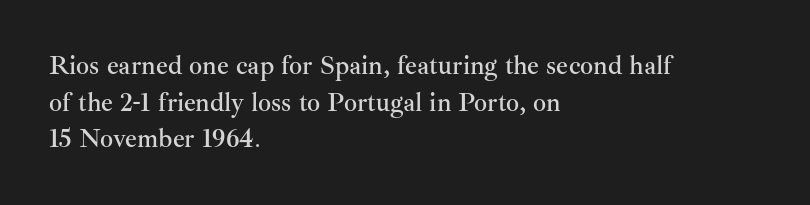
Here the glyphs are tracked normally, forming tight word shapes. Upright lettering throughout. Underline: absent. The lines are quadded left.
